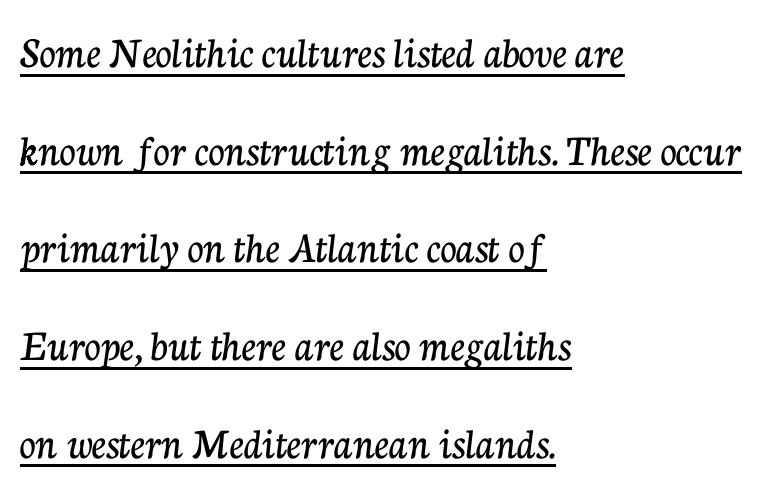
This sample trades compactness for vertical openness between lines. A typesetter would label this face a serif. You can see a thin bar hugging the bottom of the glyphs. Casual observation: everything's shoved over to the left. Think of a printed novel: that variable character pitch is what you see here.
